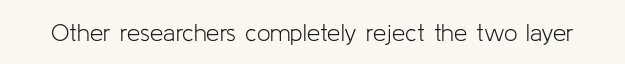
Q: Is the text bold? A: No.
Q: Is the text italic (slanted)? A: No, it is upright.
Q: Is the text underlined? A: No.
Q: Is the spacing between letters normal or unusually wide? A: Normal.
